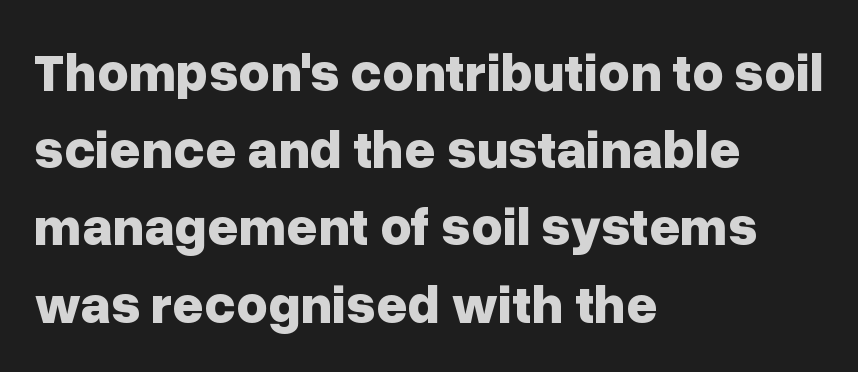
To sum up the face: it is a sans, with no serifs. Leftover space on each line is placed entirely after the last word. Notice how descenders clear the ascenders below comfortably — that's standard leading. The lettering holds an erect, upright posture throughout. The characters look thick and weighty, a clear bold.
